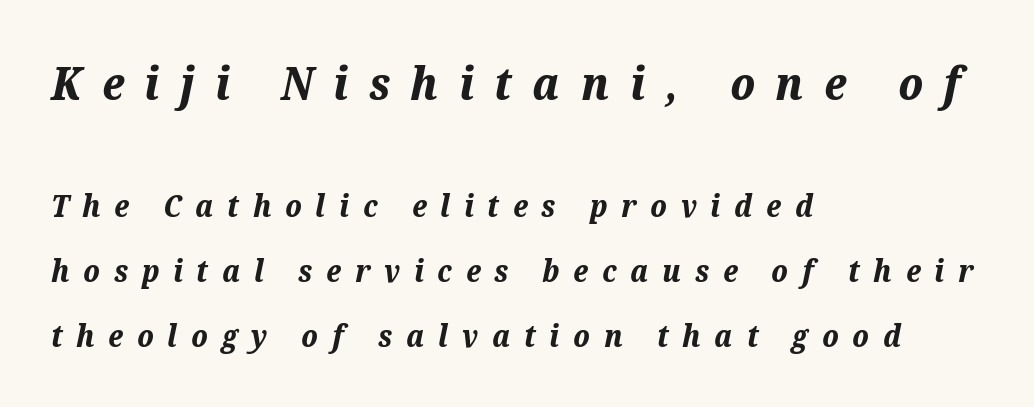
Q: Is the text bold? A: Yes.
Q: Is the text italic (slanted)? A: Yes, it leans right by about 12 degrees.
Q: Is the text underlined? A: No.
Q: How is the paragraph aligned? A: Left-aligned.
Q: Is the spacing between letters normal or unusually wide? A: Unusually wide.
Q: Is the spacing between lines tight, normal or loose? A: Loose.
Q: Which block of text is set in a larger size, the first (top) or the second (bottom)? A: The first (top) one.
Q: Width (condensed, normal, or wide)? A: Normal.
Q: Stroke contrast? A: Medium.
Q: x-height? A: Medium.
Q: Monospaced? A: No.
